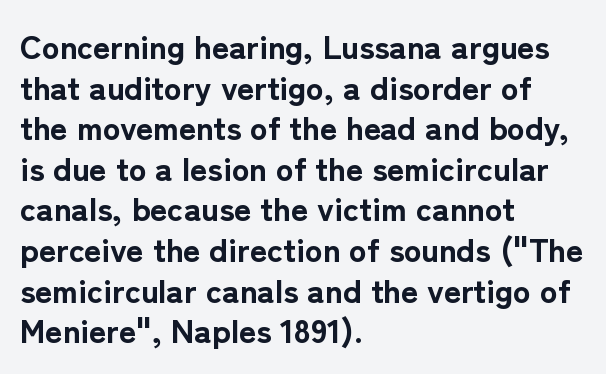
The image shows 33 px bold sans-serif type, upright; set left-aligned, line spacing 1.23x, normal letter spacing, not underlined; low stroke contrast and a medium x-height.
